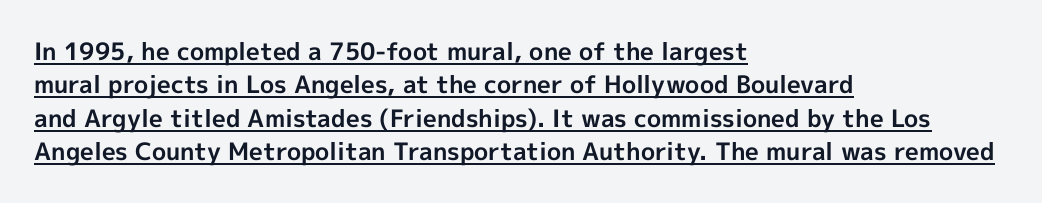
{"italic": "no", "bold": "yes", "underline": "yes", "align": "left", "line_spacing": "normal", "line_spacing_ratio": 1.39, "letter_spacing": "normal", "letter_spacing_em": 0.0, "glyph_px": 24}
